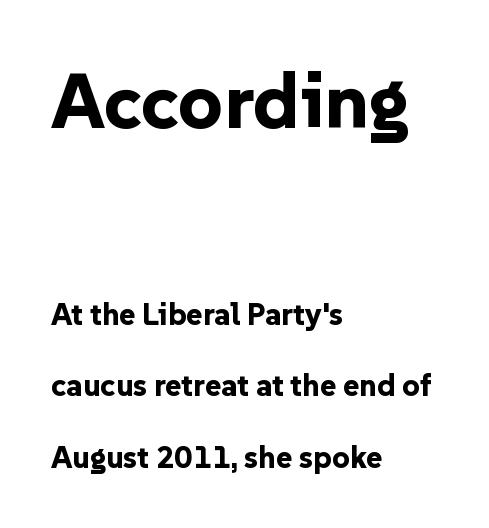
{"serif": "no", "italic": "no", "bold": "yes", "weight": "bold", "width": "normal", "stroke_contrast": "low", "x_height": "medium", "monospaced": "no", "underline": "no", "align": "left", "line_spacing": "loose", "line_spacing_ratio": 2.31, "letter_spacing": "normal", "letter_spacing_em": 0.0, "larger_block": "first", "size_ratio": 2.52, "glyph_px": 78}
